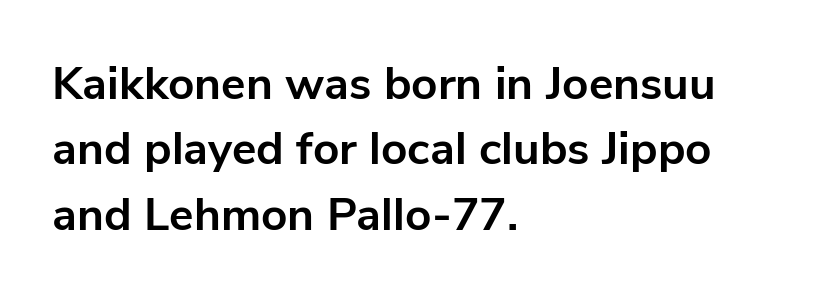
{"serif": "no", "italic": "no", "bold": "yes", "weight": "bold", "width": "normal", "stroke_contrast": "low", "x_height": "medium", "monospaced": "no", "underline": "no", "align": "left", "line_spacing": "normal", "line_spacing_ratio": 1.42, "letter_spacing": "normal", "letter_spacing_em": 0.0, "glyph_px": 46}
